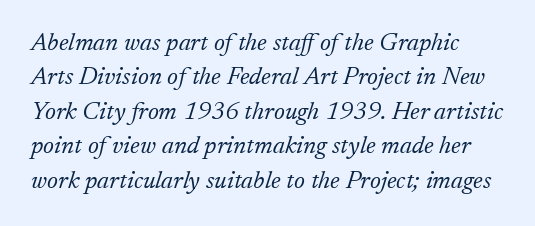
Decoration check: the copy has no underline. Is this a heavy cut? Hardly; it is regular or lighter. Does the lettering tilt? It does — this is italic. Compared with typical body copy, the letter spacing here is the same. The rows are spaced the way most documents space them.
